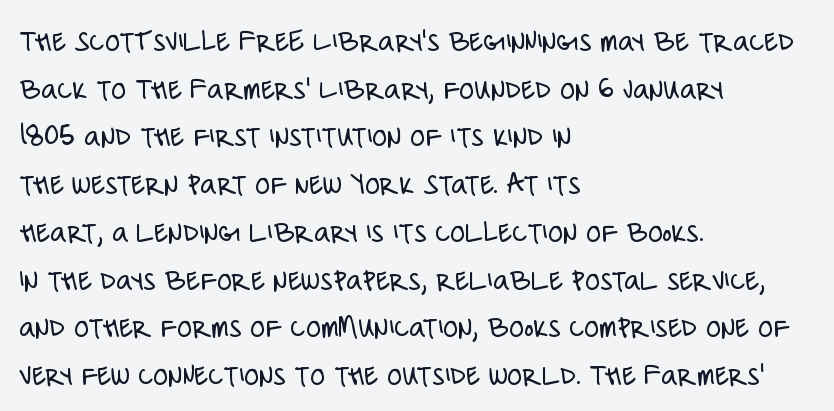
Q: Is the text bold? A: No.
Q: Is the text italic (slanted)? A: No, it is upright.
Q: Is the typeface a serif or a sans-serif typeface? A: Sans-serif.
Q: Is the text underlined? A: No.
Q: How is the paragraph aligned? A: Left-aligned.
Q: Is the spacing between letters normal or unusually wide? A: Normal.
Q: Is the spacing between lines tight, normal or loose? A: Normal.
Q: Width (condensed, normal, or wide)? A: Condensed.
Q: Stroke contrast? A: Low.
Q: x-height? A: Large.
Q: Monospaced? A: No.
